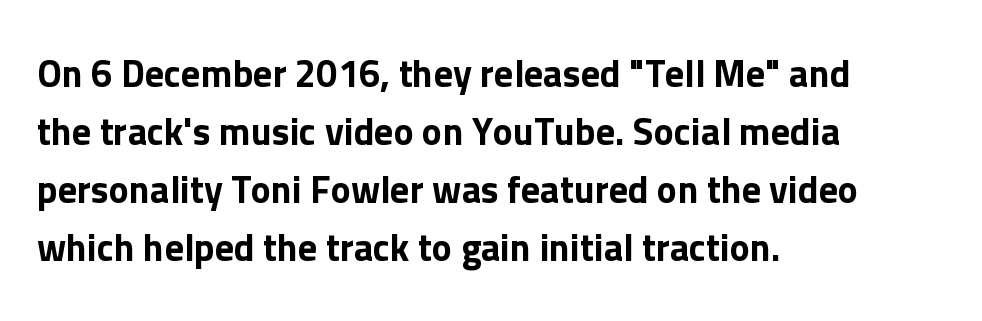
{"serif": "no", "italic": "no", "width": "normal", "stroke_contrast": "low", "x_height": "medium", "monospaced": "no", "underline": "no", "align": "left", "line_spacing": "normal", "line_spacing_ratio": 1.53, "letter_spacing": "normal", "letter_spacing_em": 0.0, "glyph_px": 38}
